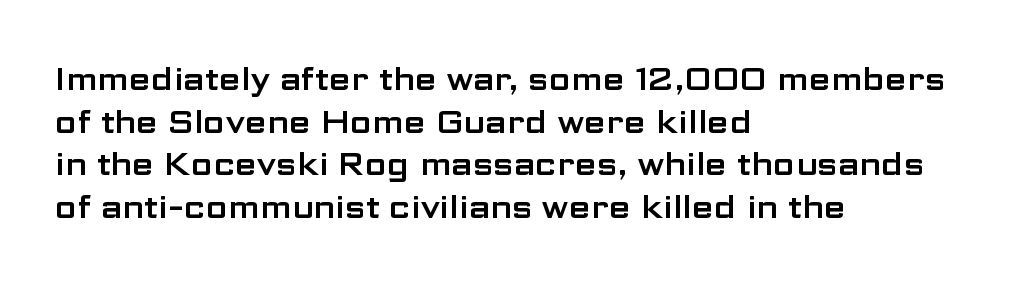
Q: Is the text italic (slanted)? A: No, it is upright.
Q: Is the typeface a serif or a sans-serif typeface? A: Sans-serif.
Q: Is the text underlined? A: No.
Q: How is the paragraph aligned? A: Left-aligned.
Q: Is the spacing between letters normal or unusually wide? A: Normal.
Q: Is the spacing between lines tight, normal or loose? A: Normal.
Q: Width (condensed, normal, or wide)? A: Wide.
Q: Stroke contrast? A: Low.
Q: x-height? A: Medium.
Q: Monospaced? A: No.
